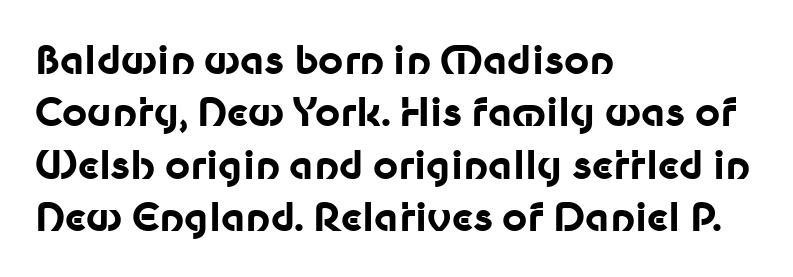
{"serif": "no", "italic": "no", "bold": "yes", "weight": "bold", "width": "normal", "stroke_contrast": "low", "x_height": "medium", "monospaced": "no", "underline": "no", "align": "left", "line_spacing": "normal", "line_spacing_ratio": 1.34, "letter_spacing": "normal", "letter_spacing_em": 0.0, "glyph_px": 39}
